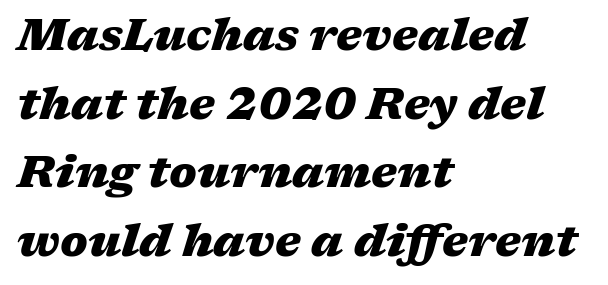
{"italic": "yes", "lean": "right", "slant_degrees": 17, "bold": "yes", "weight": "heavy", "width": "wide", "stroke_contrast": "medium", "x_height": "medium", "monospaced": "no", "underline": "no", "align": "left", "line_spacing": "normal", "line_spacing_ratio": 1.56, "letter_spacing": "normal", "letter_spacing_em": 0.0, "glyph_px": 44}
